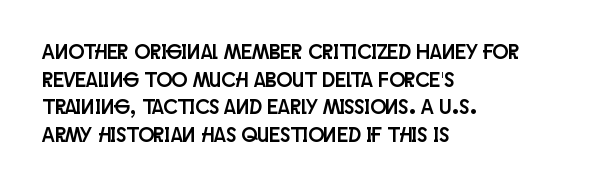
The image shows 21 px text type, upright; set left-aligned, normal line spacing (1.31x), normal letter spacing, not underlined.
